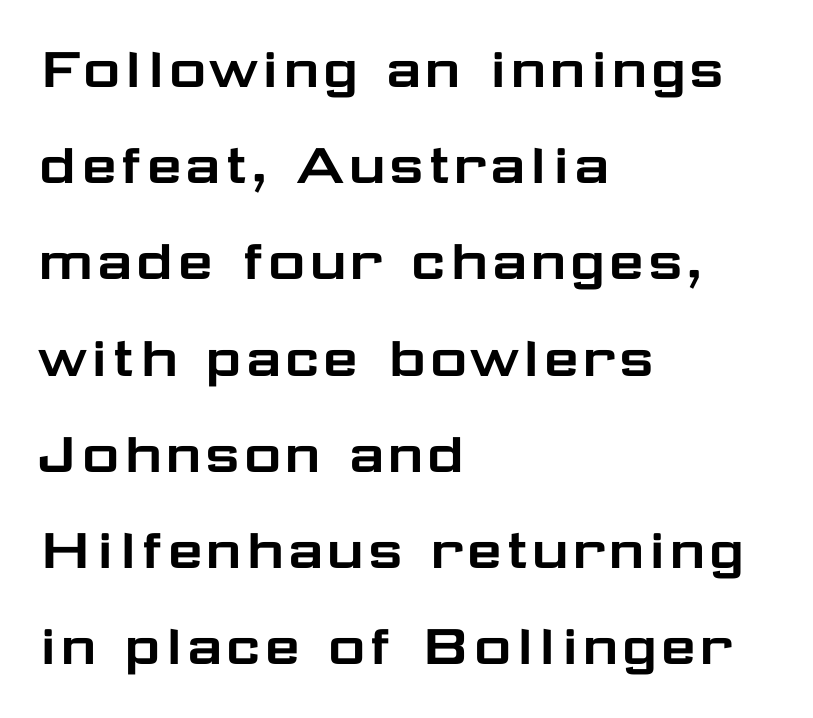
{"serif": "no", "italic": "no", "width": "wide", "stroke_contrast": "low", "x_height": "medium", "monospaced": "no", "underline": "no", "align": "left", "line_spacing": "normal", "line_spacing_ratio": 1.48, "letter_spacing": "normal", "letter_spacing_em": 0.0, "glyph_px": 65}
